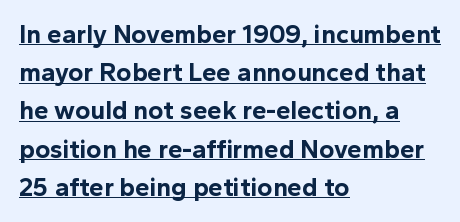
The image shows 26 px bold type, upright; set left-aligned, normal line spacing (1.47x), normal letter spacing, underlined.
